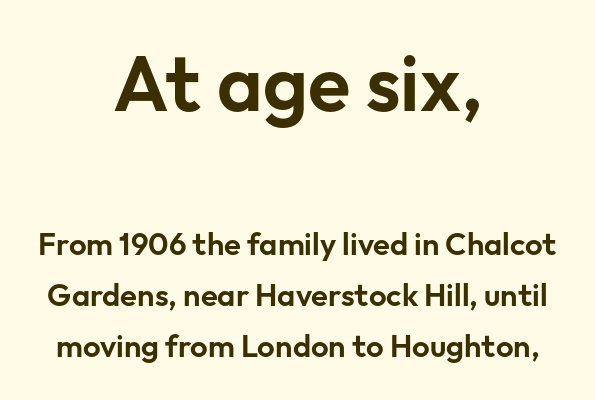
The image shows 78 px sans-serif type, upright; set centered, normal line spacing (1.65x), normal letter spacing, not underlined; the first (top) block is 2.52x larger; low stroke contrast and a medium x-height.
